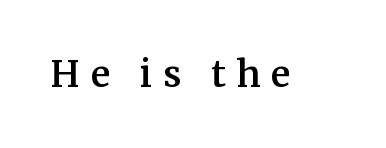
{"serif": "yes", "italic": "no", "bold": "semi", "weight": "semibold", "width": "normal", "stroke_contrast": "medium", "x_height": "medium", "monospaced": "no", "underline": "no", "letter_spacing": "wide", "letter_spacing_em": 0.3, "glyph_px": 36}
